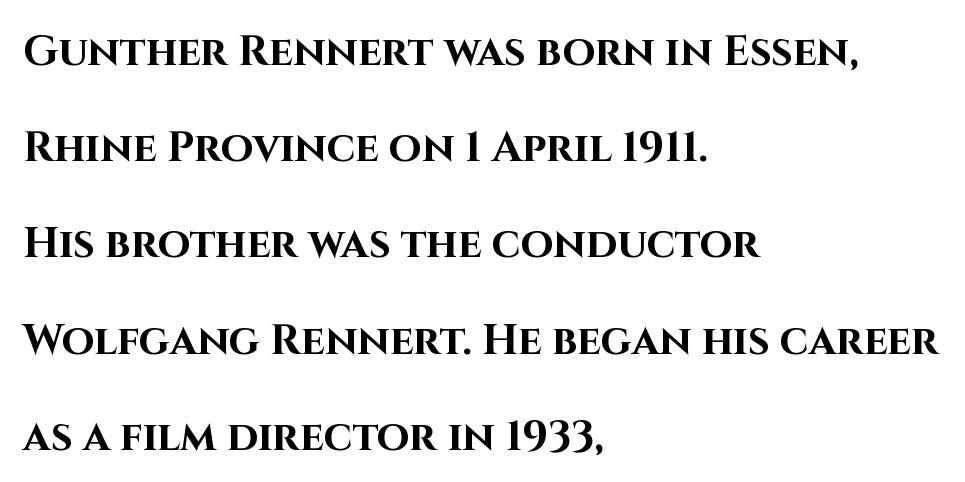
Q: Is the text bold? A: Yes.
Q: Is the text italic (slanted)? A: No, it is upright.
Q: Is the typeface a serif or a sans-serif typeface? A: Sans-serif.
Q: Is the text underlined? A: No.
Q: How is the paragraph aligned? A: Left-aligned.
Q: Is the spacing between letters normal or unusually wide? A: Normal.
Q: Is the spacing between lines tight, normal or loose? A: Loose.
Q: Width (condensed, normal, or wide)? A: Normal.
Q: Stroke contrast? A: High.
Q: x-height? A: Large.
Q: Monospaced? A: No.
